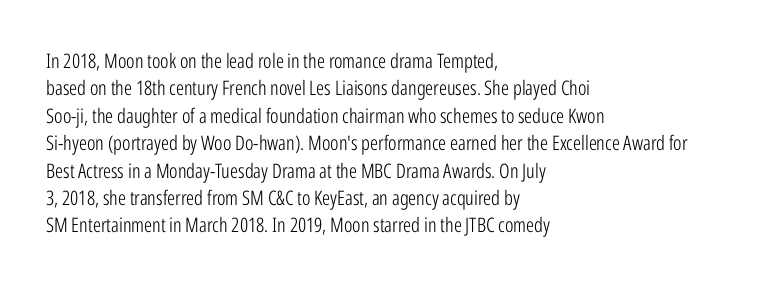
Caption: standard tracking, unaltered. Alignment: flush left. Line spacing here is normal. Weight: not bold — regular or lighter.
